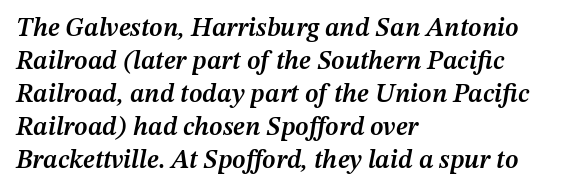
Check under the words: just untouched page. Does the copy run flush right? No — it runs flush left. Firm but not heavy-handed strokes: this text is semibold. The specimen reads as italic at a glance.
